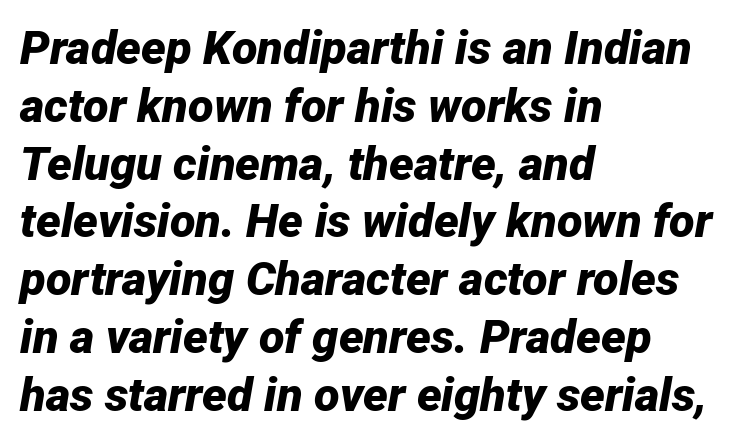
Short and long lines alike share a common starting point at left. Plenty of ink on the page — the face is bold. Rendered with sloped, italic letterforms. Here the designer chose a conventional face with non-uniform glyph widths.
